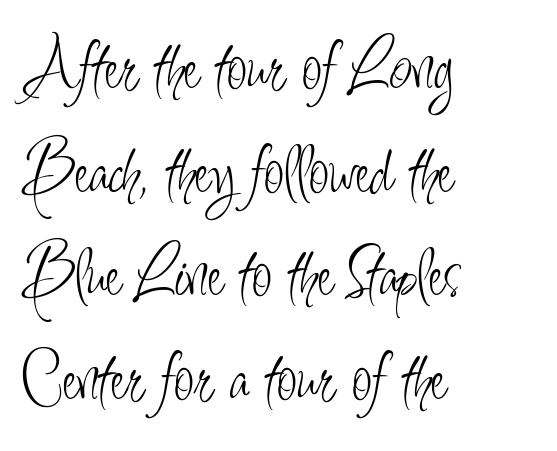
The cut favours lightness, reaching ordinary text weight at its darkest. Leading matches the norm, producing a regular column. These lines keep a tight, regular rhythm from letter to letter. Is the block centered? No — it sits flush against the left margin. The typeface chosen for these lines omits serifs. Varying glyph widths throughout — classic text-font behaviour.
